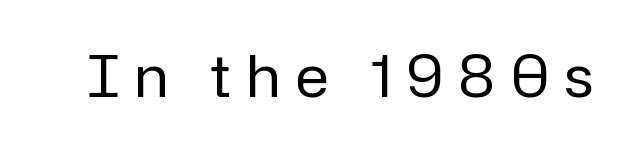
Stroke terminals: plain, sans-serif. This is roman type, the default non-slanted kind. Beneath every word, the page is bare. The line texture is sparse and dotted thanks to wide tracking.
